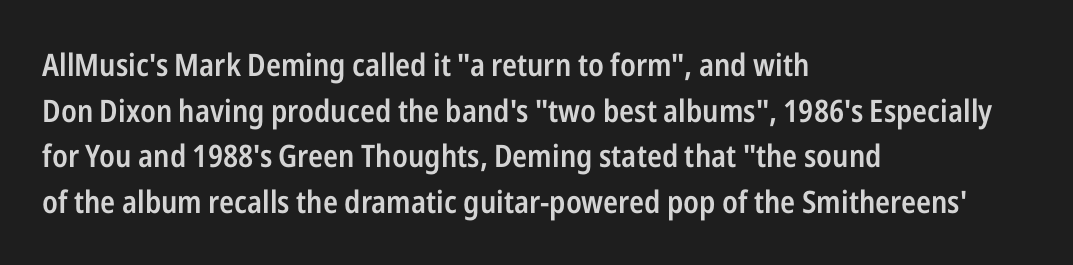
The image shows 31 px semibold, condensed sans-serif type, upright; set left-aligned, normal line spacing (1.47x), normal letter spacing, not underlined; low stroke contrast and a medium x-height.
